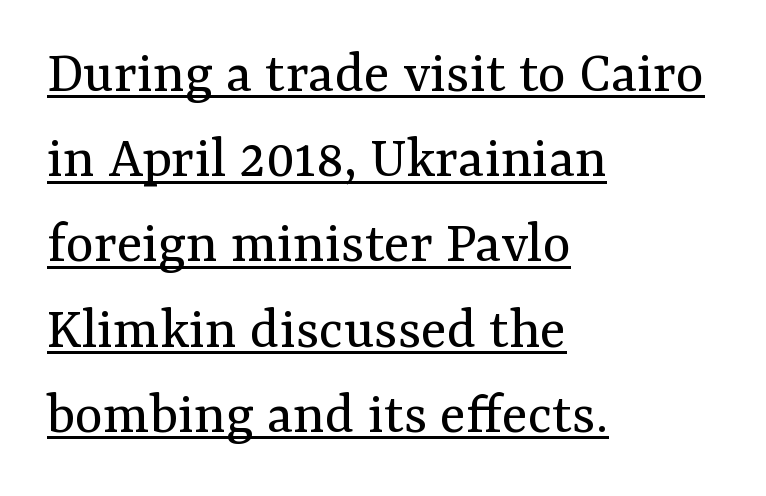
{"serif": "yes", "italic": "no", "bold": "no", "weight": "regular", "width": "normal", "stroke_contrast": "medium", "x_height": "medium", "monospaced": "no", "underline": "yes", "align": "left", "line_spacing": "normal", "line_spacing_ratio": 1.42, "letter_spacing": "normal", "letter_spacing_em": 0.0, "glyph_px": 60}
